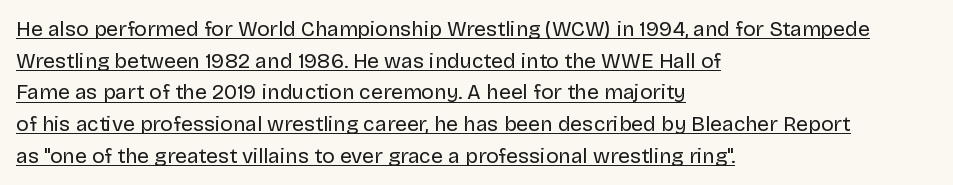
Q: Is the text bold? A: No.
Q: Is the text italic (slanted)? A: No, it is upright.
Q: Is the text underlined? A: Yes.
Q: How is the paragraph aligned? A: Left-aligned.
Q: Is the spacing between letters normal or unusually wide? A: Normal.
Q: Is the spacing between lines tight, normal or loose? A: Normal.
